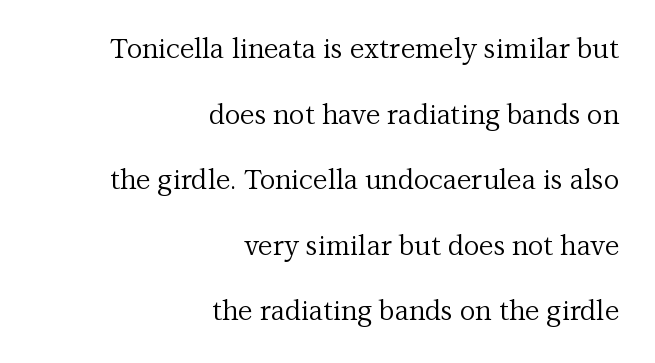
{"italic": "no", "bold": "no", "underline": "no", "align": "right", "line_spacing": "loose", "line_spacing_ratio": 2.43, "letter_spacing": "normal", "letter_spacing_em": 0.0, "glyph_px": 27}
